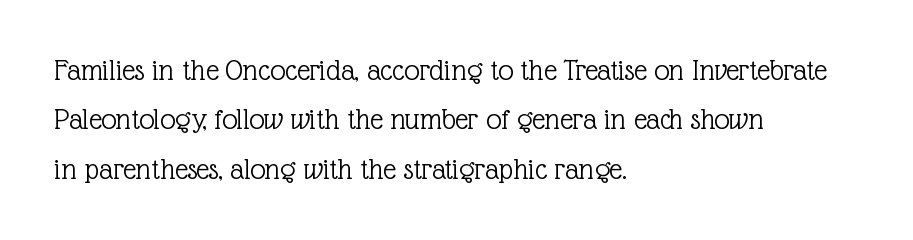
{"serif": "yes", "italic": "no", "bold": "no", "weight": "light", "width": "normal", "x_height": "medium", "monospaced": "no", "underline": "no", "align": "left", "line_spacing": "normal", "line_spacing_ratio": 1.59, "letter_spacing": "normal", "letter_spacing_em": 0.0, "glyph_px": 31}
